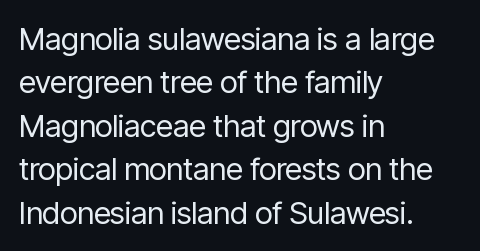
Heaviness? Minimal to ordinary, like unemphasized prose. This sample has the flowing, uneven cadence of proportional lettering. Alignment: flush left. Ascenders rise straight up at ninety degrees. The type family on display is of the sans-serif kind. Baseline-to-baseline distance is the conventional proportion of letter height.
